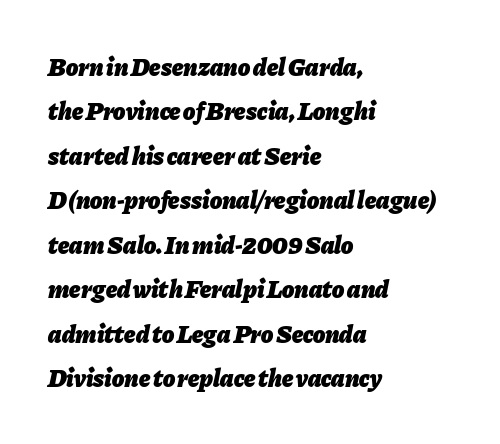
Q: Is the text bold? A: Yes.
Q: Is the text italic (slanted)? A: Yes, it leans right by about 11 degrees.
Q: Is the text underlined? A: No.
Q: How is the paragraph aligned? A: Left-aligned.
Q: Is the spacing between letters normal or unusually wide? A: Normal.
